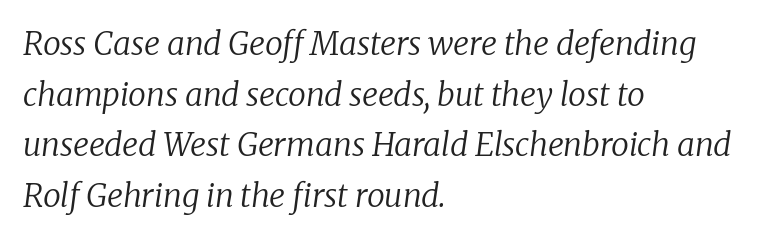
Tracking value appears to be zero — textbook default spacing. A normal amount of white space separates one row of letters from the next. If you drew a ruler down the left edge, every line would touch it. Each row of text sits above clean, open space. Little horizontal feet cap the strokes, marking this as serif type.
